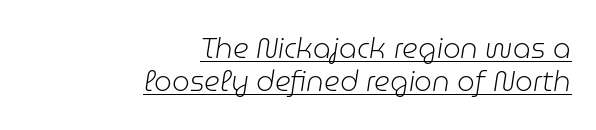
{"italic": "yes", "lean": "right", "slant_degrees": 9, "bold": "no", "weight": "light", "width": "normal", "stroke_contrast": "low", "x_height": "medium", "monospaced": "no", "underline": "yes", "align": "right", "line_spacing_ratio": 1.18, "letter_spacing": "normal", "letter_spacing_em": 0.0, "glyph_px": 28}
